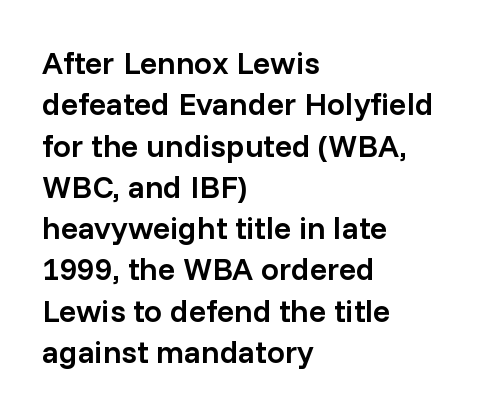
Descenders are the only things crossing below the line. Look at the tracking — it's just the regular setting, nothing added. Normally led — the rows are evenly, conventionally spaced. If you drew a ruler down the left edge, every line would touch it. The text was rendered using a sans face with plain stroke endings.
